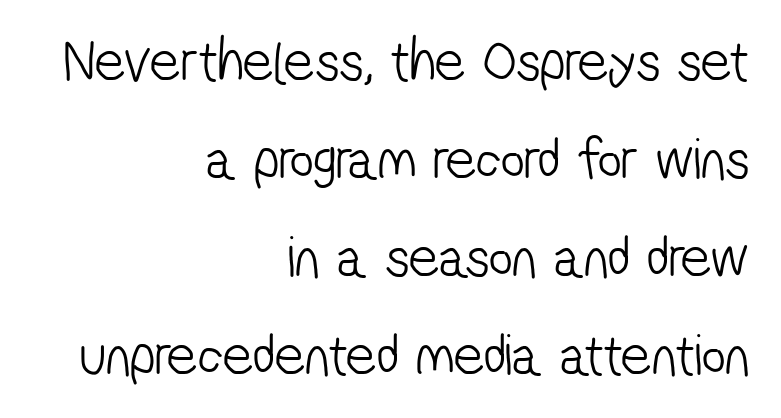
{"serif": "no", "bold": "no", "weight": "light", "width": "condensed", "stroke_contrast": "low", "x_height": "medium", "monospaced": "no", "underline": "no", "align": "right", "line_spacing": "normal", "line_spacing_ratio": 1.66, "letter_spacing": "normal", "letter_spacing_em": 0.0, "glyph_px": 59}
